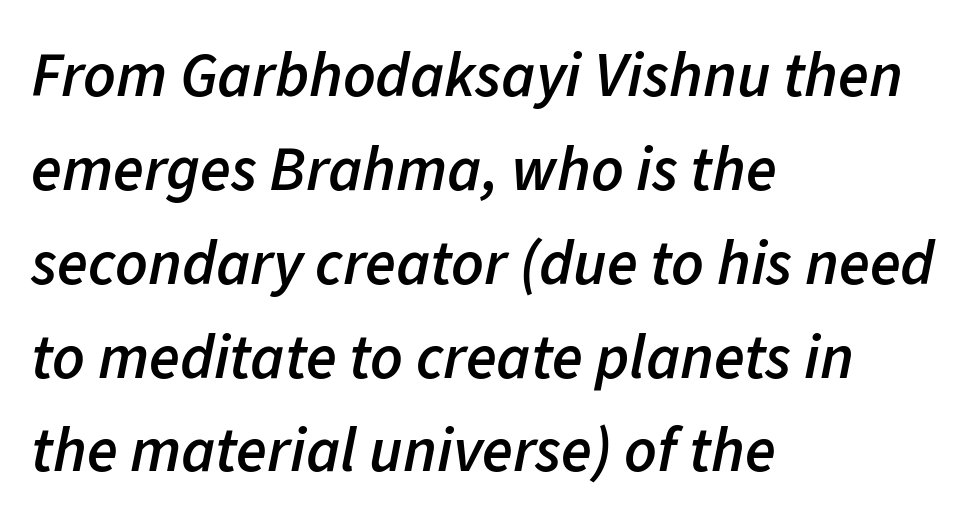
The image shows 63 px semibold type, italic (leaning right); set left-aligned, normal line spacing (1.49x), normal letter spacing, not underlined; low stroke contrast and a medium x-height.
